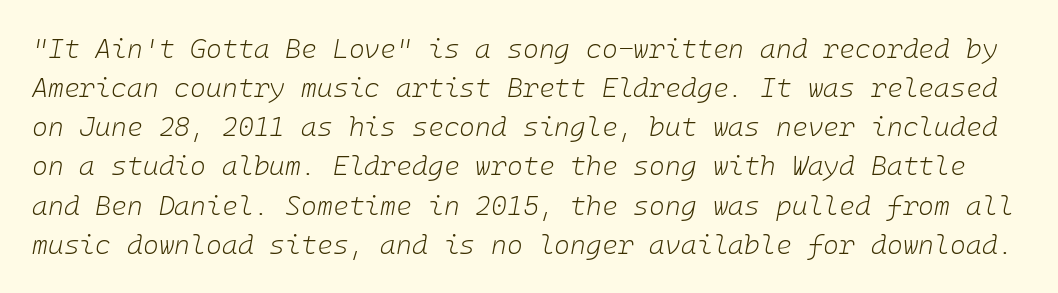
Q: Is the text bold? A: No.
Q: Is the text italic (slanted)? A: Yes, it leans right by about 10 degrees.
Q: Is the text underlined? A: No.
Q: Is the spacing between letters normal or unusually wide? A: Normal.
Q: Is the spacing between lines tight, normal or loose? A: Normal.
